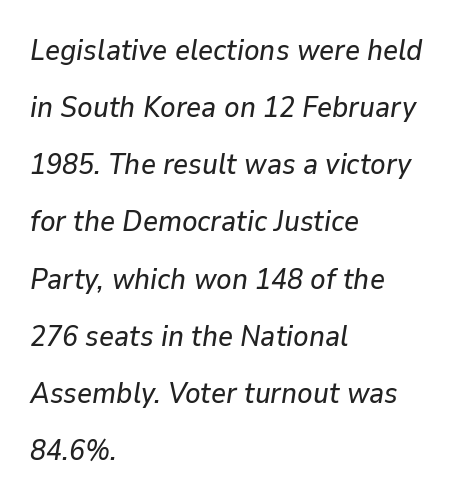
{"italic": "yes", "lean": "right", "slant_degrees": 9, "width": "normal", "stroke_contrast": "low", "x_height": "medium", "monospaced": "no", "underline": "no", "align": "left", "line_spacing": "loose", "line_spacing_ratio": 1.97, "letter_spacing": "normal", "letter_spacing_em": 0.0, "glyph_px": 29}
